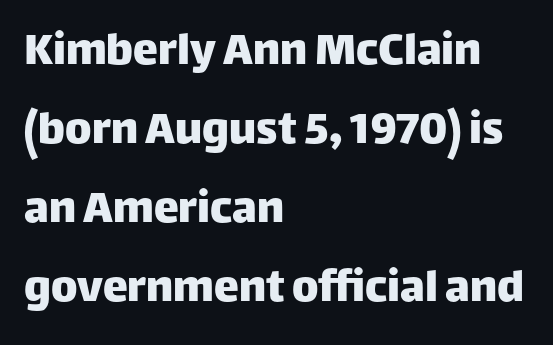
Proportional: the letters do not fall into vertical columns. The strip under each line holds only bare page. All the whitespace from short lines collects on the right. Successive baselines arrive at the customary interval.
